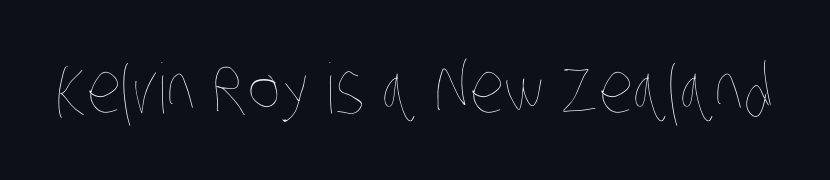
The image shows 69 px thin, condensed type; set normal letter spacing, not underlined; low stroke contrast and a large x-height.
